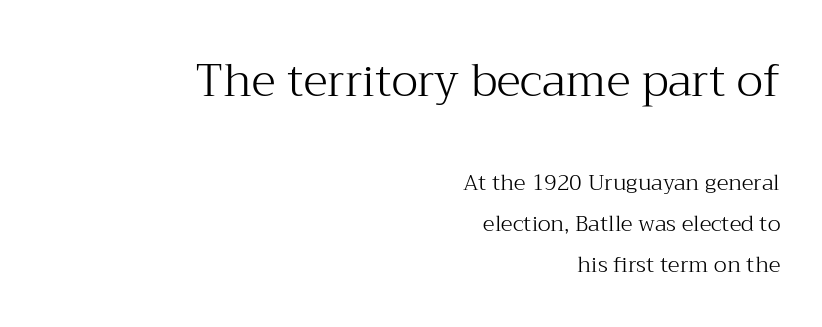
Q: Is the text bold? A: No.
Q: Is the text italic (slanted)? A: No, it is upright.
Q: Is the typeface a serif or a sans-serif typeface? A: Serif.
Q: Is the text underlined? A: No.
Q: How is the paragraph aligned? A: Right-aligned.
Q: Is the spacing between letters normal or unusually wide? A: Normal.
Q: Which block of text is set in a larger size, the first (top) or the second (bottom)? A: The first (top) one.
Q: Width (condensed, normal, or wide)? A: Normal.
Q: Stroke contrast? A: Medium.
Q: x-height? A: Medium.
Q: Monospaced? A: No.
